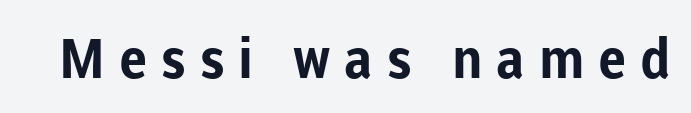
Q: Is the text bold? A: Yes.
Q: Is the text italic (slanted)? A: No, it is upright.
Q: Is the typeface a serif or a sans-serif typeface? A: Sans-serif.
Q: Is the text underlined? A: No.
Q: Is the spacing between letters normal or unusually wide? A: Unusually wide.
Q: Width (condensed, normal, or wide)? A: Normal.
Q: Stroke contrast? A: Low.
Q: x-height? A: Medium.
Q: Monospaced? A: No.
